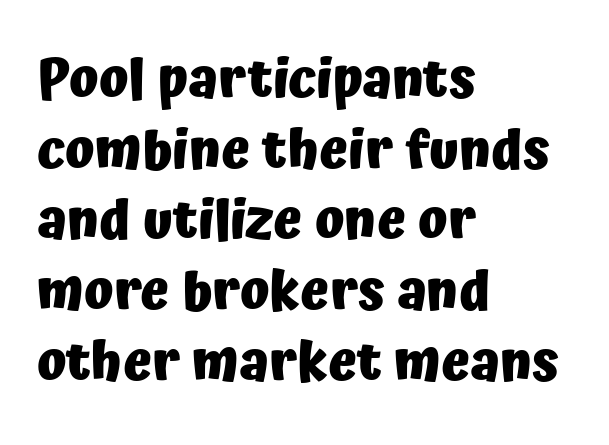
{"serif": "no", "italic": "no", "bold": "yes", "weight": "heavy", "width": "normal", "stroke_contrast": "low", "x_height": "medium", "monospaced": "no", "underline": "no", "align": "left", "line_spacing": "normal", "line_spacing_ratio": 1.31, "letter_spacing": "normal", "letter_spacing_em": 0.0, "glyph_px": 54}
